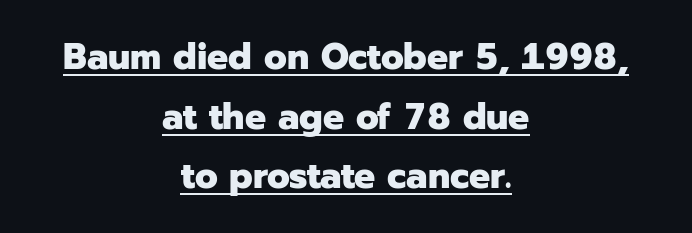
Q: Is the text bold? A: Yes.
Q: Is the text italic (slanted)? A: No, it is upright.
Q: Is the typeface a serif or a sans-serif typeface? A: Sans-serif.
Q: Is the text underlined? A: Yes.
Q: How is the paragraph aligned? A: Centered.
Q: Is the spacing between letters normal or unusually wide? A: Normal.
Q: Is the spacing between lines tight, normal or loose? A: Normal.
Q: Width (condensed, normal, or wide)? A: Normal.
Q: Stroke contrast? A: Low.
Q: x-height? A: Medium.
Q: Monospaced? A: No.
